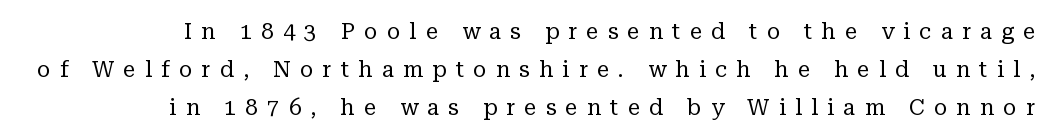
{"italic": "no", "bold": "no", "underline": "no", "line_spacing_ratio": 1.72, "letter_spacing": "wide", "letter_spacing_em": 0.42, "glyph_px": 22}
